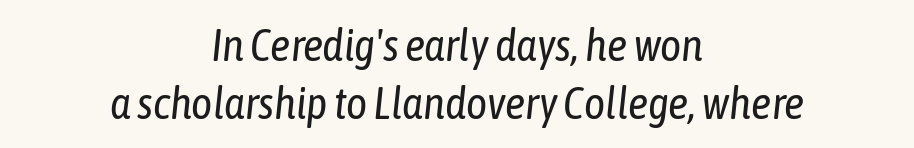
{"italic": "yes", "lean": "right", "slant_degrees": 6, "bold": "no", "weight": "regular", "width": "condensed", "stroke_contrast": "low", "x_height": "medium", "monospaced": "no", "underline": "no", "align": "center", "line_spacing": "normal", "line_spacing_ratio": 1.3, "letter_spacing": "normal", "letter_spacing_em": 0.0, "glyph_px": 45}
